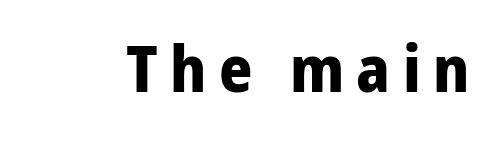
Q: Is the text bold? A: Yes.
Q: Is the text italic (slanted)? A: No, it is upright.
Q: Is the typeface a serif or a sans-serif typeface? A: Sans-serif.
Q: Is the text underlined? A: No.
Q: Width (condensed, normal, or wide)? A: Normal.
Q: Stroke contrast? A: Low.
Q: x-height? A: Medium.
Q: Monospaced? A: No.
